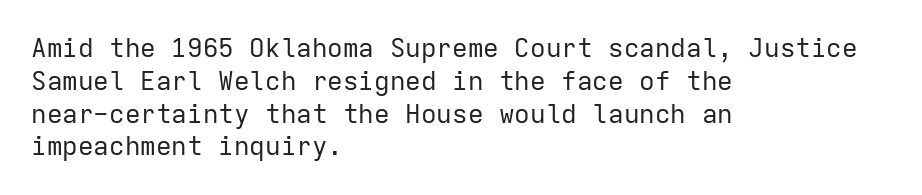
{"italic": "no", "bold": "no", "underline": "no", "align": "left", "line_spacing": "normal", "line_spacing_ratio": 1.26, "letter_spacing": "normal", "letter_spacing_em": 0.0, "glyph_px": 26}
